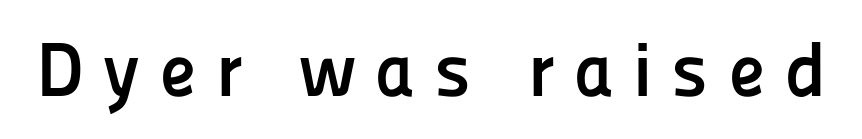
{"serif": "no", "italic": "no", "bold": "yes", "weight": "semibold", "width": "normal", "stroke_contrast": "low", "x_height": "medium", "monospaced": "no", "underline": "no", "letter_spacing": "wide", "letter_spacing_em": 0.25, "glyph_px": 76}
